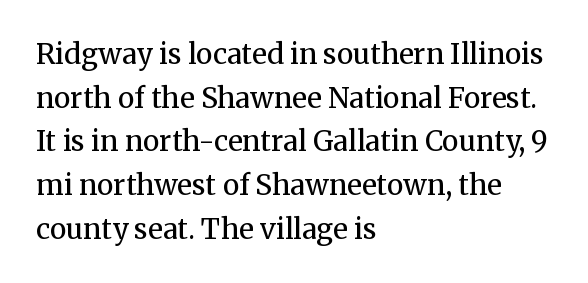
{"serif": "yes", "italic": "no", "bold": "no", "weight": "regular", "width": "normal", "stroke_contrast": "medium", "x_height": "medium", "monospaced": "no", "underline": "no", "align": "left", "line_spacing": "normal", "line_spacing_ratio": 1.56, "letter_spacing": "normal", "letter_spacing_em": 0.0, "glyph_px": 28}
